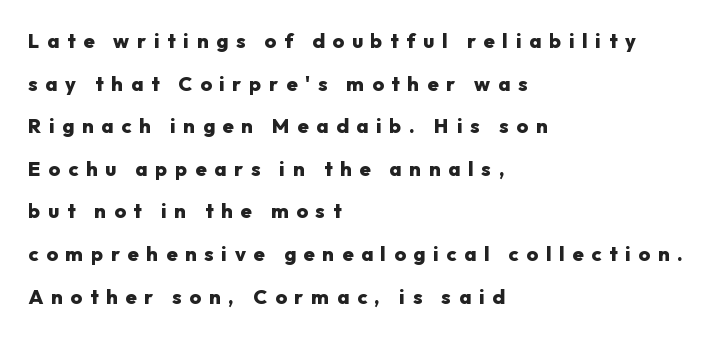
What's the leading like? Stretched, with rows far apart. Each row of text sits above clean, open space. You can tell it's not italic because the verticals are truly vertical. This sample is left-justified, so line endings fall wherever the words run out.
